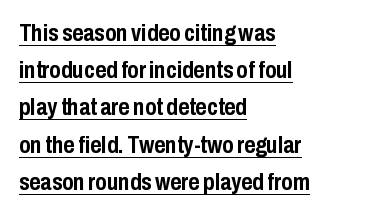
The image shows 24 px bold type, upright; set left-aligned, normal line spacing (1.55x), normal letter spacing, underlined.
